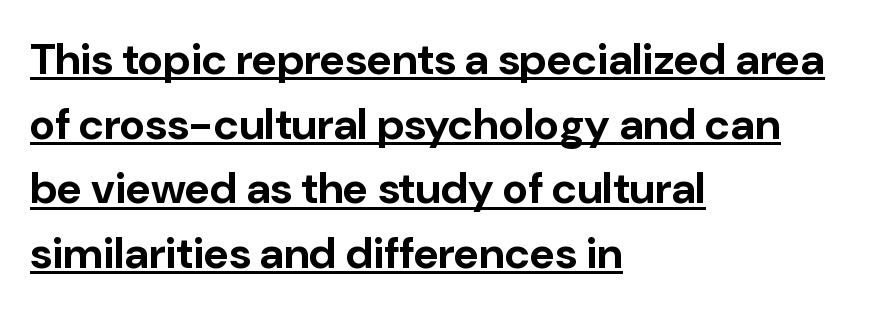
Q: Is the text bold? A: Yes.
Q: Is the text italic (slanted)? A: No, it is upright.
Q: Is the typeface a serif or a sans-serif typeface? A: Sans-serif.
Q: Is the text underlined? A: Yes.
Q: How is the paragraph aligned? A: Left-aligned.
Q: Is the spacing between letters normal or unusually wide? A: Normal.
Q: Is the spacing between lines tight, normal or loose? A: Normal.
Q: Width (condensed, normal, or wide)? A: Normal.
Q: Stroke contrast? A: Low.
Q: x-height? A: Medium.
Q: Monospaced? A: No.
